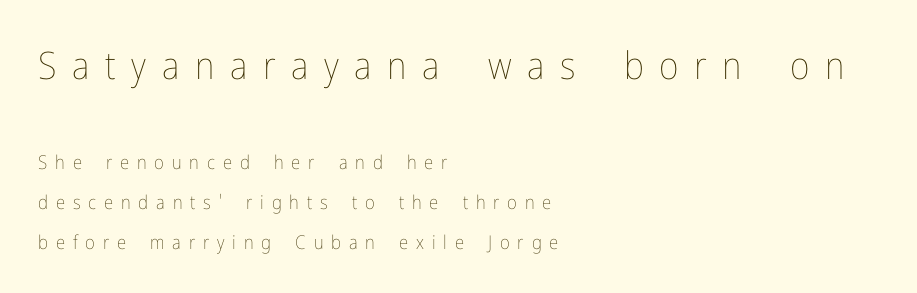
The image shows 38 px thin, condensed type, upright; set left-aligned, loose line spacing (2.1x), unusually wide letter spacing (+0.41 em), not underlined; the first (top) block is 2.0x larger; low stroke contrast and a medium x-height.
